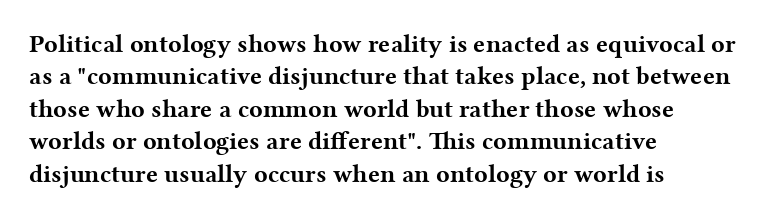
A typesetter would mark this as roman, not italic. The strokes are fattened all the way to bold. Beneath every word, the page is bare. The letters sit at their default tracking, neither squeezed nor spread. Notice how the passage keeps a crisp vertical edge on the left only. The lines sit at an ordinary, default distance from one another.
